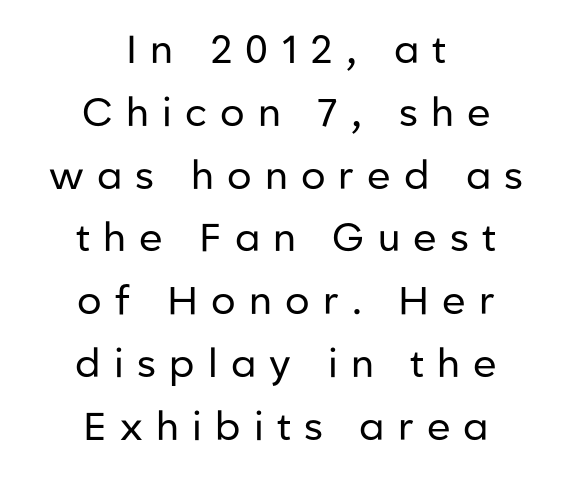
{"serif": "no", "italic": "no", "bold": "no", "weight": "regular", "width": "normal", "stroke_contrast": "low", "x_height": "medium", "monospaced": "no", "underline": "no", "align": "center", "line_spacing": "normal", "line_spacing_ratio": 1.61, "letter_spacing": "wide", "letter_spacing_em": 0.34, "glyph_px": 39}
